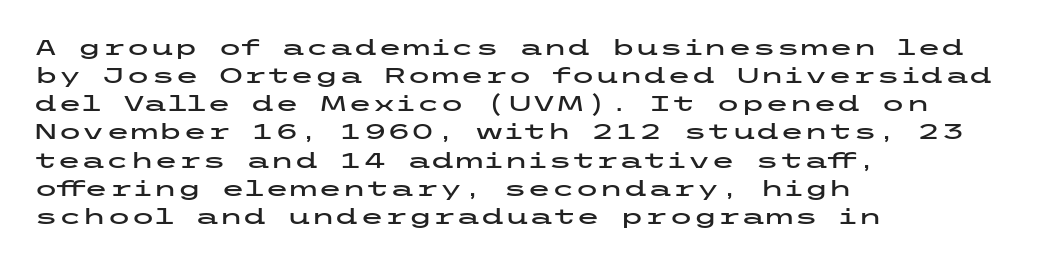
Q: Is the text italic (slanted)? A: No, it is upright.
Q: Is the text underlined? A: No.
Q: How is the paragraph aligned? A: Left-aligned.
Q: Is the spacing between letters normal or unusually wide? A: Normal.
Q: Is the spacing between lines tight, normal or loose? A: Normal.
